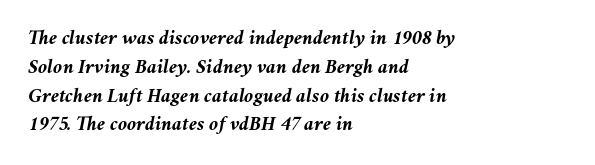
Q: Is the text bold? A: Yes.
Q: Is the text italic (slanted)? A: Yes, it leans right by about 11 degrees.
Q: Is the text underlined? A: No.
Q: How is the paragraph aligned? A: Left-aligned.
Q: Is the spacing between letters normal or unusually wide? A: Normal.
Q: Is the spacing between lines tight, normal or loose? A: Normal.
